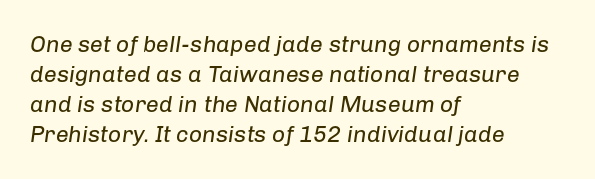
Q: Is the text bold? A: No.
Q: Is the text italic (slanted)? A: Yes, it leans right by about 8 degrees.
Q: Is the text underlined? A: No.
Q: How is the paragraph aligned? A: Left-aligned.
Q: Is the spacing between letters normal or unusually wide? A: Normal.
Q: Is the spacing between lines tight, normal or loose? A: Normal.
